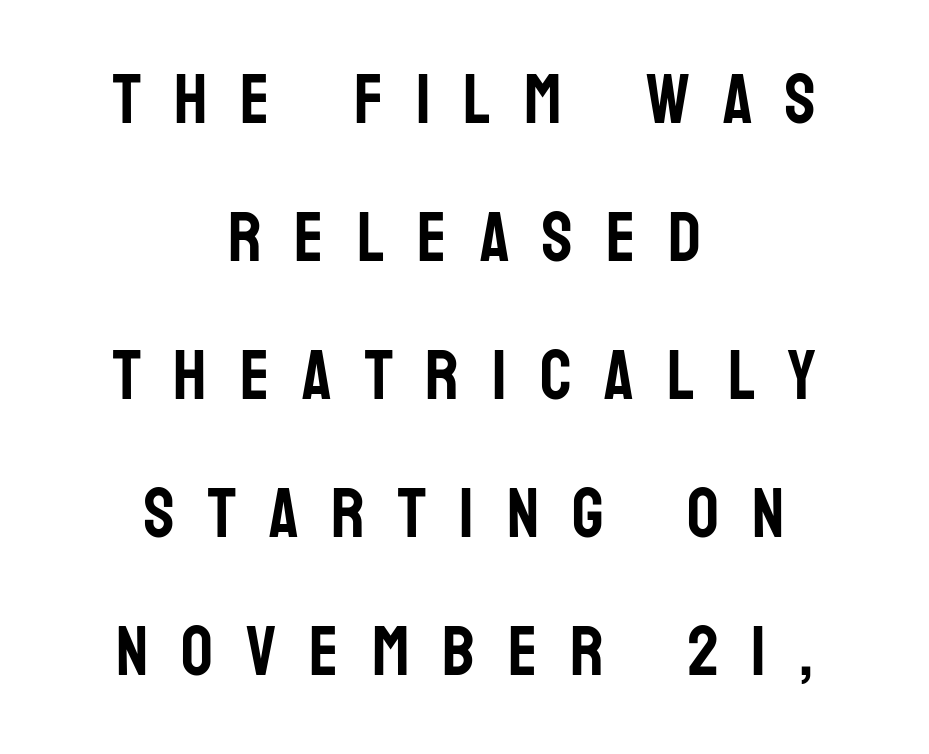
{"serif": "no", "italic": "no", "width": "condensed", "stroke_contrast": "low", "x_height": "large", "monospaced": "no", "underline": "no", "align": "center", "line_spacing": "loose", "line_spacing_ratio": 1.97, "letter_spacing": "wide", "letter_spacing_em": 0.47, "glyph_px": 70}
